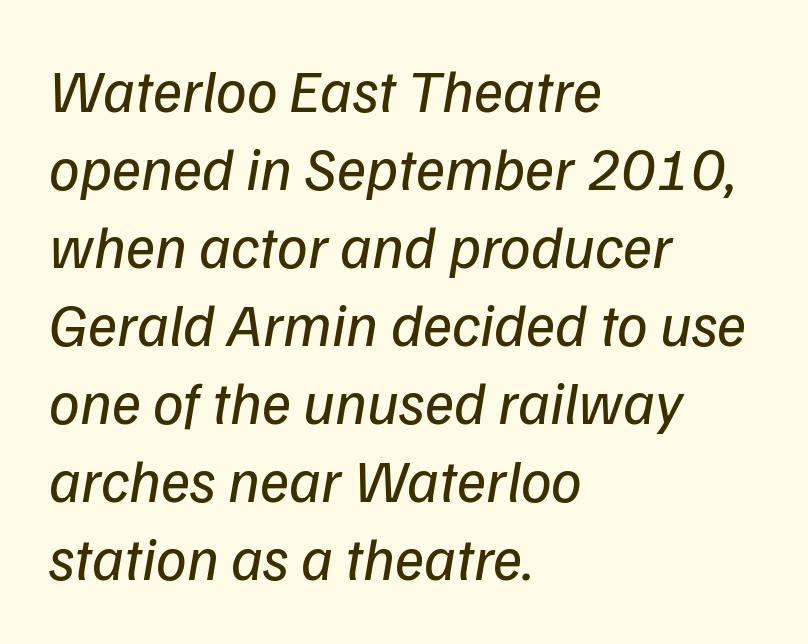
{"italic": "yes", "lean": "right", "slant_degrees": 9, "bold": "no", "weight": "regular", "width": "normal", "stroke_contrast": "low", "x_height": "medium", "monospaced": "no", "underline": "no", "align": "left", "line_spacing": "normal", "line_spacing_ratio": 1.28, "letter_spacing": "normal", "letter_spacing_em": 0.0, "glyph_px": 61}
